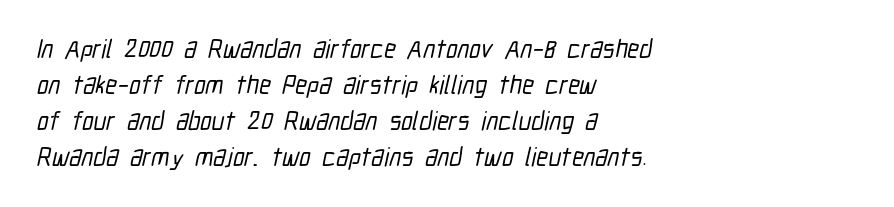
The image shows 26 px text type; set left-aligned, normal line spacing (1.38x), normal letter spacing, not underlined.
